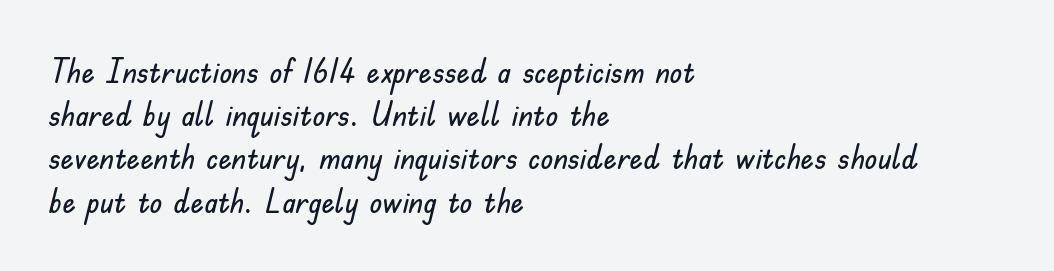
Q: Is the text italic (slanted)? A: Yes.
Q: Is the typeface a serif or a sans-serif typeface? A: Sans-serif.
Q: Is the text underlined? A: No.
Q: How is the paragraph aligned? A: Left-aligned.
Q: Is the spacing between letters normal or unusually wide? A: Normal.
Q: Is the spacing between lines tight, normal or loose? A: Normal.
Q: Width (condensed, normal, or wide)? A: Normal.
Q: Stroke contrast? A: Low.
Q: x-height? A: Small.
Q: Monospaced? A: No.
